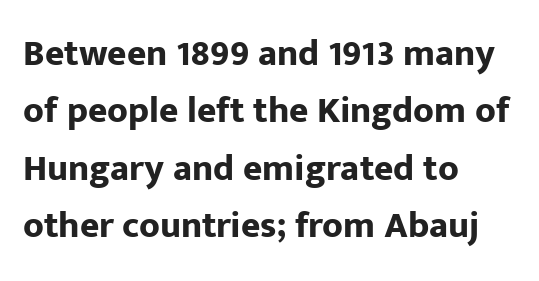
The image shows 37 px bold sans-serif type, upright; set left-aligned, normal line spacing (1.55x), normal letter spacing, not underlined; low stroke contrast and a medium x-height.
